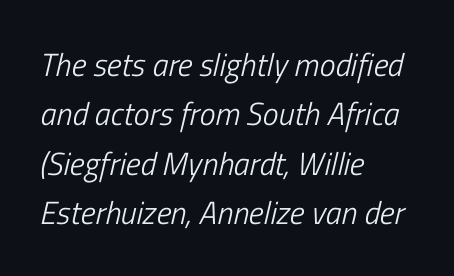
How are the letters spaced? Ordinarily, with no added tracking. The rows are spaced the way most documents space them. Stems here are at most as thick as an everyday book face. Compared with ordinary roman type, these characters are visibly tilted. A clean baseline with only descenders dipping below it. Here the designer chose a conventional face with non-uniform glyph widths.
